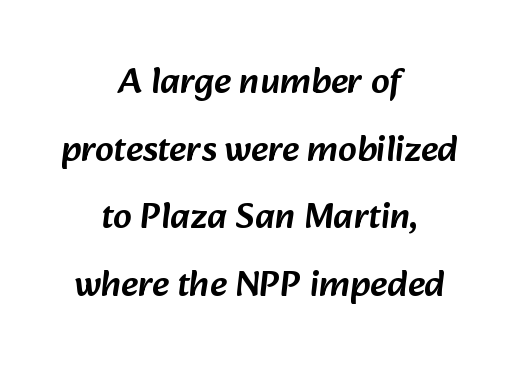
Proportional: the letters do not fall into vertical columns. The typesetter chose a symmetrical, centered arrangement here. The gaps between neighbouring characters are ordinary and unremarkable. I'd call this a sans setting — the letters go barefoot.
